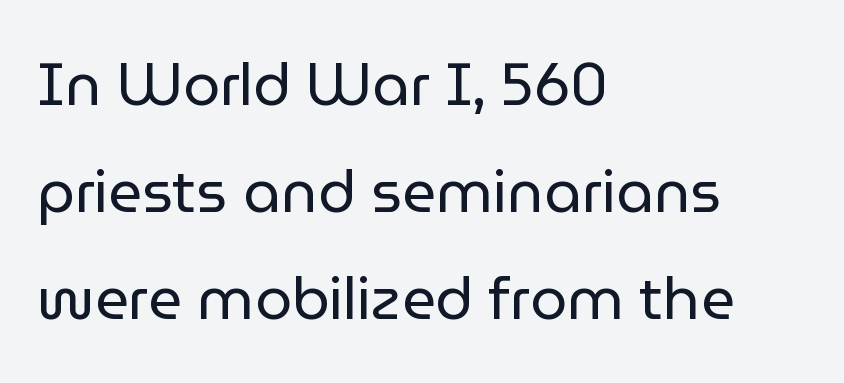
Q: Is the text bold? A: No.
Q: Is the text italic (slanted)? A: No, it is upright.
Q: Is the typeface a serif or a sans-serif typeface? A: Sans-serif.
Q: Is the text underlined? A: No.
Q: How is the paragraph aligned? A: Left-aligned.
Q: Is the spacing between letters normal or unusually wide? A: Normal.
Q: Width (condensed, normal, or wide)? A: Normal.
Q: Stroke contrast? A: Low.
Q: x-height? A: Medium.
Q: Monospaced? A: No.
